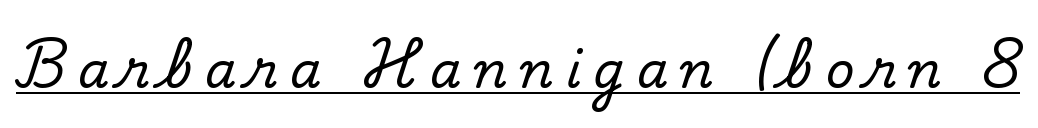
Q: Is the text italic (slanted)? A: Yes.
Q: Is the typeface a serif or a sans-serif typeface? A: Serif.
Q: Is the text underlined? A: Yes.
Q: Is the spacing between letters normal or unusually wide? A: Unusually wide.
Q: Width (condensed, normal, or wide)? A: Normal.
Q: Stroke contrast? A: Low.
Q: x-height? A: Small.
Q: Monospaced? A: No.
